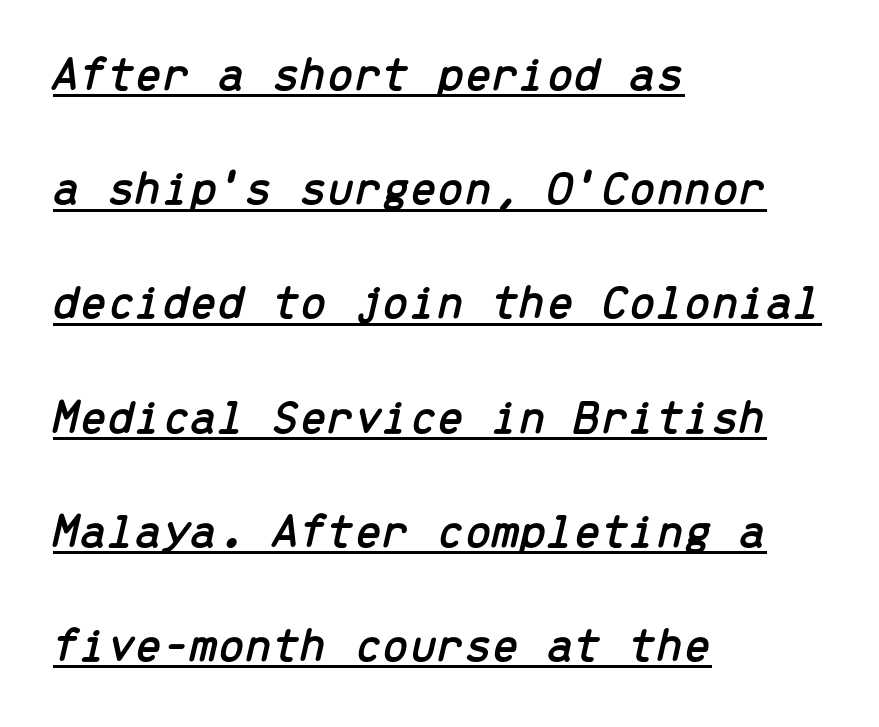
In CSS terms this would be text-align: left. Each word holds together tightly as a unit, with standard inter-letter gaps. Compared with ordinary roman type, these characters are visibly tilted. Here the designer chose a console-style face with uniform glyph widths.
